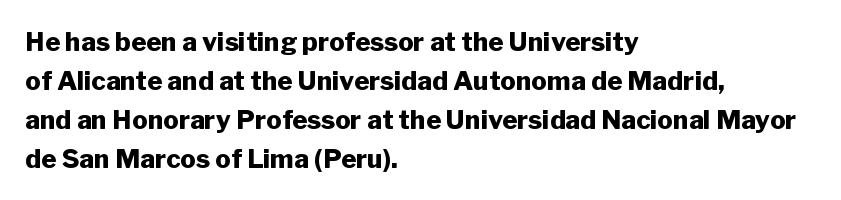
Successive baselines arrive at the customary interval. Nope, not italic — everything's standing straight. Stroke thickness is high; the sample reads as a true bold. Line starts are locked; line ends wander. Clear beneath every line of the passage. The line texture is even and compact thanks to regular tracking.
